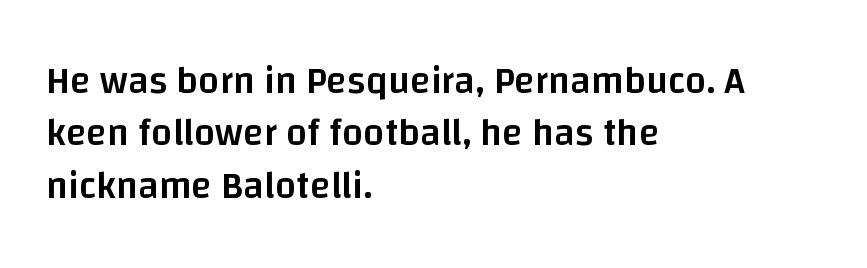
Q: Is the text bold? A: Semi-bold.
Q: Is the text italic (slanted)? A: No, it is upright.
Q: Is the typeface a serif or a sans-serif typeface? A: Sans-serif.
Q: Is the text underlined? A: No.
Q: How is the paragraph aligned? A: Left-aligned.
Q: Is the spacing between letters normal or unusually wide? A: Normal.
Q: Is the spacing between lines tight, normal or loose? A: Normal.
Q: Width (condensed, normal, or wide)? A: Normal.
Q: Stroke contrast? A: Low.
Q: x-height? A: Large.
Q: Monospaced? A: No.
